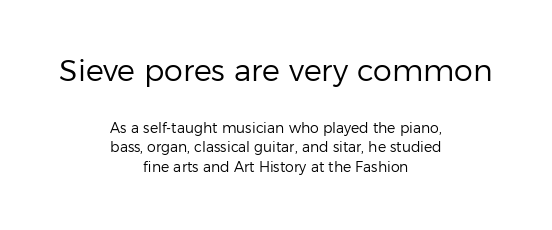
{"serif": "no", "italic": "no", "bold": "no", "weight": "regular", "width": "normal", "stroke_contrast": "low", "x_height": "medium", "monospaced": "no", "underline": "no", "align": "center", "line_spacing": "normal", "line_spacing_ratio": 1.42, "letter_spacing": "normal", "letter_spacing_em": 0.0, "larger_block": "first", "size_ratio": 2.14, "glyph_px": 30}
